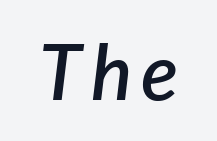
The image shows 77 px semibold type, italic (leaning right); set not underlined; low stroke contrast and a medium x-height.
